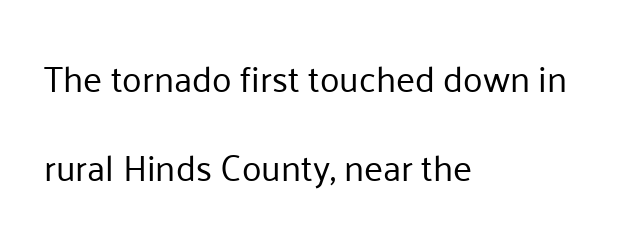
Rendered with straight, roman letterforms. The text block is weighted toward the left margin, trailing off unevenly rightward. Interline gaps are noticeably wide in this sample. Nobody touched the tracking dial on this one.
